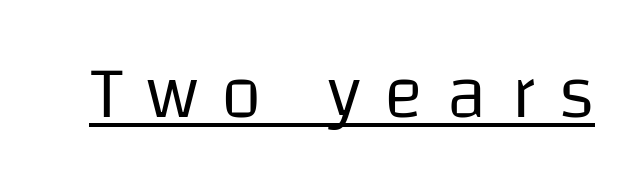
{"serif": "no", "italic": "no", "bold": "no", "weight": "regular", "width": "normal", "stroke_contrast": "low", "x_height": "large", "monospaced": "no", "underline": "yes", "letter_spacing": "wide", "letter_spacing_em": 0.32, "glyph_px": 74}
